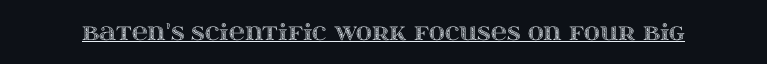
Q: Is the text italic (slanted)? A: No, it is upright.
Q: Is the text underlined? A: Yes.
Q: Is the spacing between letters normal or unusually wide? A: Normal.
